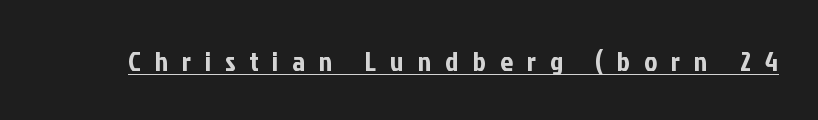
Q: Is the text italic (slanted)? A: No, it is upright.
Q: Is the typeface a serif or a sans-serif typeface? A: Sans-serif.
Q: Is the text underlined? A: Yes.
Q: Is the spacing between letters normal or unusually wide? A: Unusually wide.
Q: Width (condensed, normal, or wide)? A: Condensed.
Q: Stroke contrast? A: Low.
Q: x-height? A: Medium.
Q: Monospaced? A: No.
